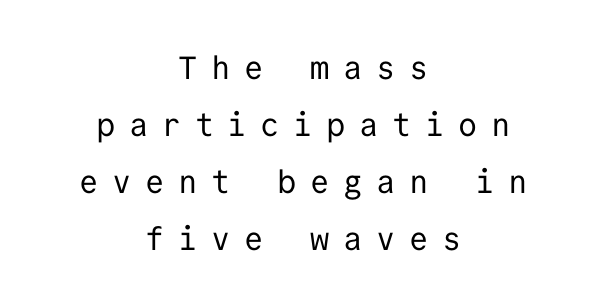
The image shows 32 px regular-weight sans-serif type, upright, monospaced; set centered, line spacing 1.78x, unusually wide letter spacing (+0.43 em), not underlined; low stroke contrast and a medium x-height.
